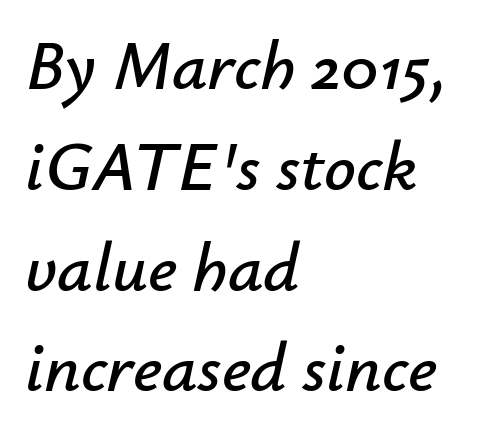
The image shows 70 px text type, italic (leaning right); set left-aligned, normal line spacing (1.44x), normal letter spacing, not underlined; low stroke contrast and a small x-height.
